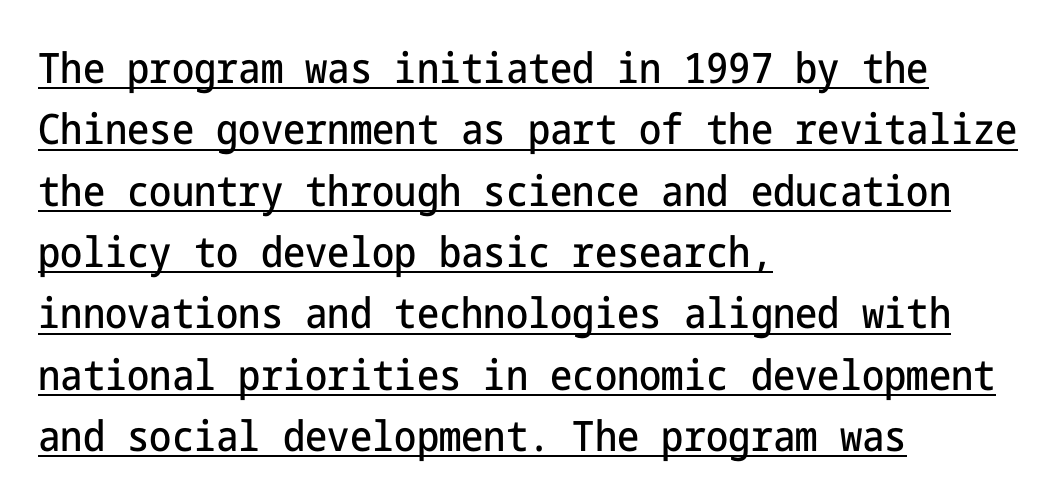
The axis of the letterforms is exactly vertical. Visually the block forms a straight wall on the left and a jagged coastline on the right. Evenly set lines give the paragraph a standard silhouette. Examine the stroke ends and you'll find no serifs. Words appear dense and cohesive because spacing is normal. A rule runs beneath these lines of type.
